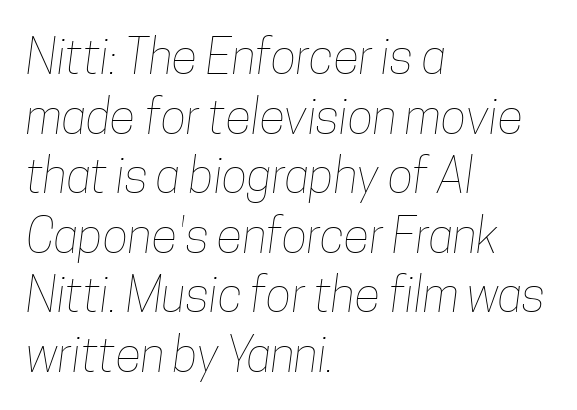
Q: Is the text bold? A: No.
Q: Is the text underlined? A: No.
Q: How is the paragraph aligned? A: Left-aligned.
Q: Is the spacing between letters normal or unusually wide? A: Normal.
Q: Width (condensed, normal, or wide)? A: Condensed.
Q: Stroke contrast? A: Low.
Q: x-height? A: Medium.
Q: Monospaced? A: No.
